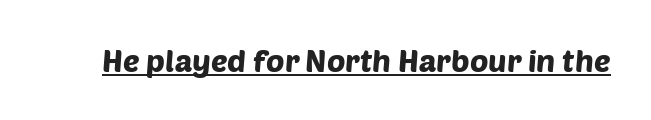
The image shows 31 px sans-serif type; set normal letter spacing, underlined; low stroke contrast and a large x-height.
